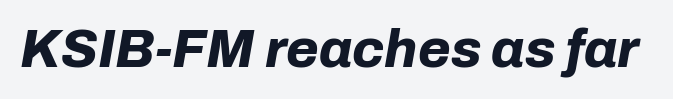
Q: Is the text bold? A: Yes.
Q: Is the text italic (slanted)? A: Yes, it leans right by about 10 degrees.
Q: Is the text underlined? A: No.
Q: Is the spacing between letters normal or unusually wide? A: Normal.
Q: Width (condensed, normal, or wide)? A: Normal.
Q: Stroke contrast? A: Low.
Q: x-height? A: Medium.
Q: Monospaced? A: No.
